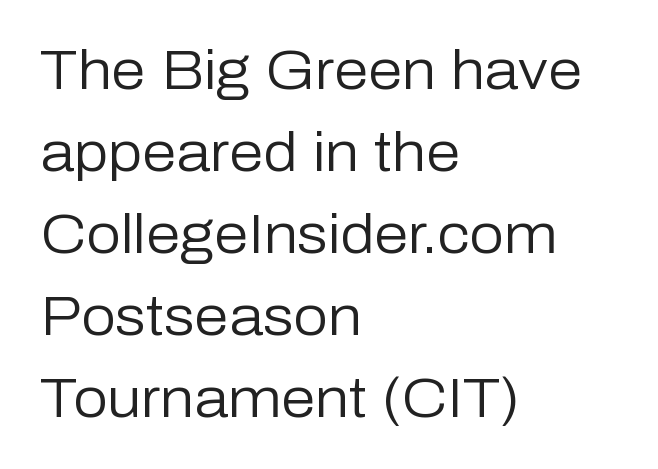
The image shows 55 px regular-weight sans-serif type, upright; set left-aligned, normal line spacing (1.49x), normal letter spacing, not underlined; low stroke contrast and a medium x-height.
